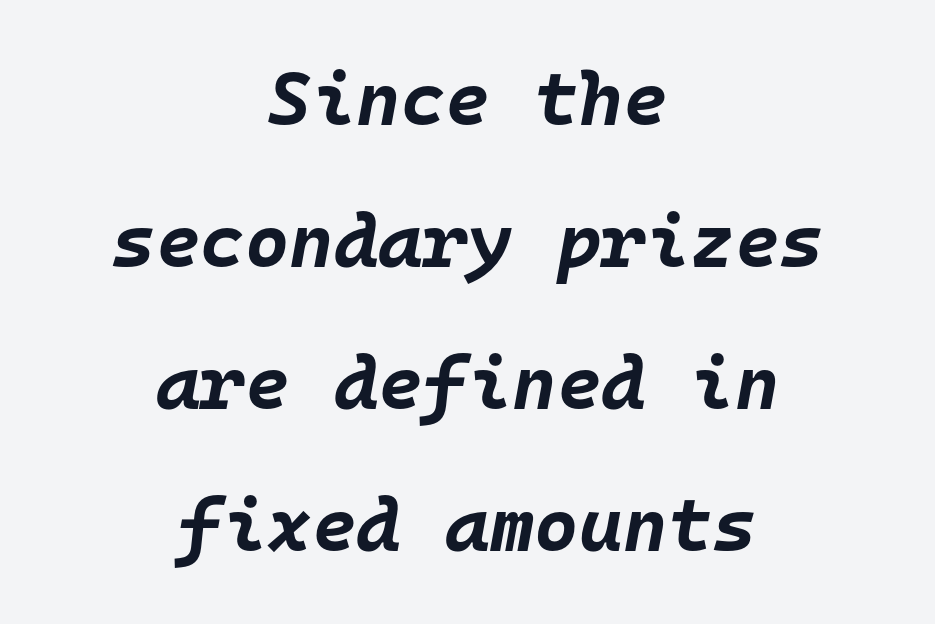
Q: Is the text bold? A: Yes.
Q: Is the text italic (slanted)? A: Yes, it leans right by about 10 degrees.
Q: Is the text underlined? A: No.
Q: How is the paragraph aligned? A: Centered.
Q: Is the spacing between letters normal or unusually wide? A: Normal.
Q: Width (condensed, normal, or wide)? A: Normal.
Q: Stroke contrast? A: Low.
Q: x-height? A: Large.
Q: Monospaced? A: Yes.
